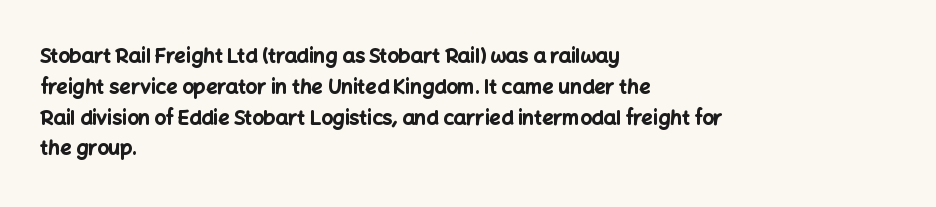
{"italic": "no", "bold": "yes", "underline": "no", "align": "left", "line_spacing": "normal", "line_spacing_ratio": 1.54, "letter_spacing": "normal", "letter_spacing_em": 0.0, "glyph_px": 20}
